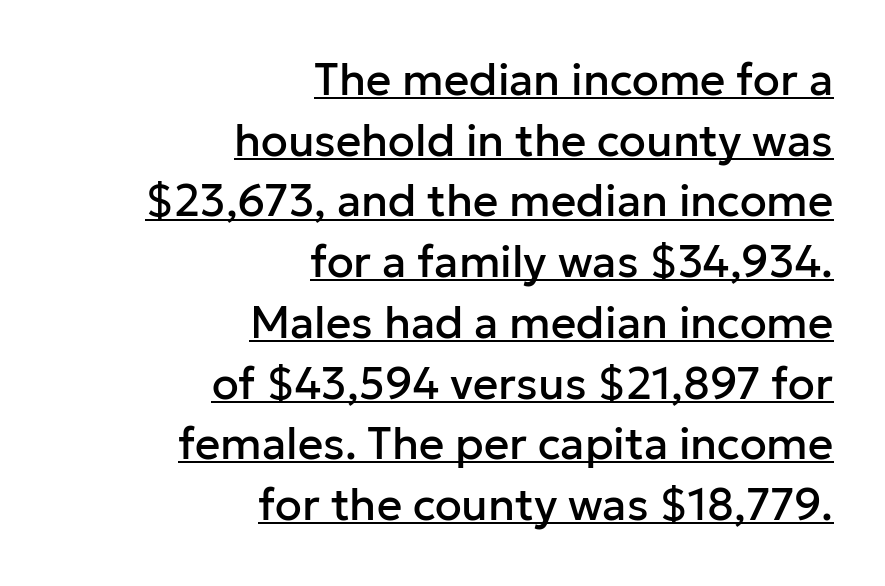
{"serif": "no", "italic": "no", "width": "normal", "stroke_contrast": "low", "x_height": "medium", "monospaced": "no", "underline": "yes", "align": "right", "line_spacing": "normal", "line_spacing_ratio": 1.38, "letter_spacing": "normal", "letter_spacing_em": 0.0, "glyph_px": 44}
